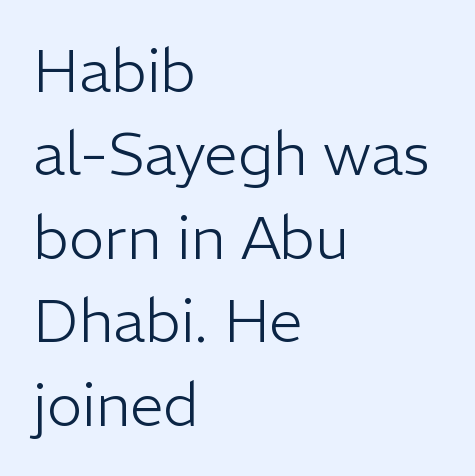
Q: Is the text bold? A: No.
Q: Is the text italic (slanted)? A: No, it is upright.
Q: Is the typeface a serif or a sans-serif typeface? A: Sans-serif.
Q: Is the text underlined? A: No.
Q: How is the paragraph aligned? A: Left-aligned.
Q: Is the spacing between letters normal or unusually wide? A: Normal.
Q: Is the spacing between lines tight, normal or loose? A: Normal.
Q: Width (condensed, normal, or wide)? A: Normal.
Q: Stroke contrast? A: Low.
Q: x-height? A: Medium.
Q: Monospaced? A: No.
